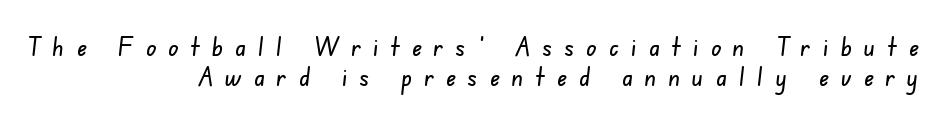
{"underline": "no", "align": "right", "line_spacing": "tight", "line_spacing_ratio": 1.12, "letter_spacing": "wide", "letter_spacing_em": 0.45, "glyph_px": 27}
